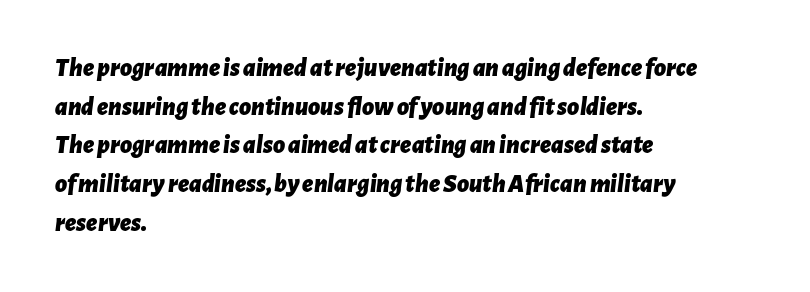
The image shows 26 px bold type, italic (leaning right); set left-aligned, normal line spacing (1.49x), normal letter spacing, not underlined.
